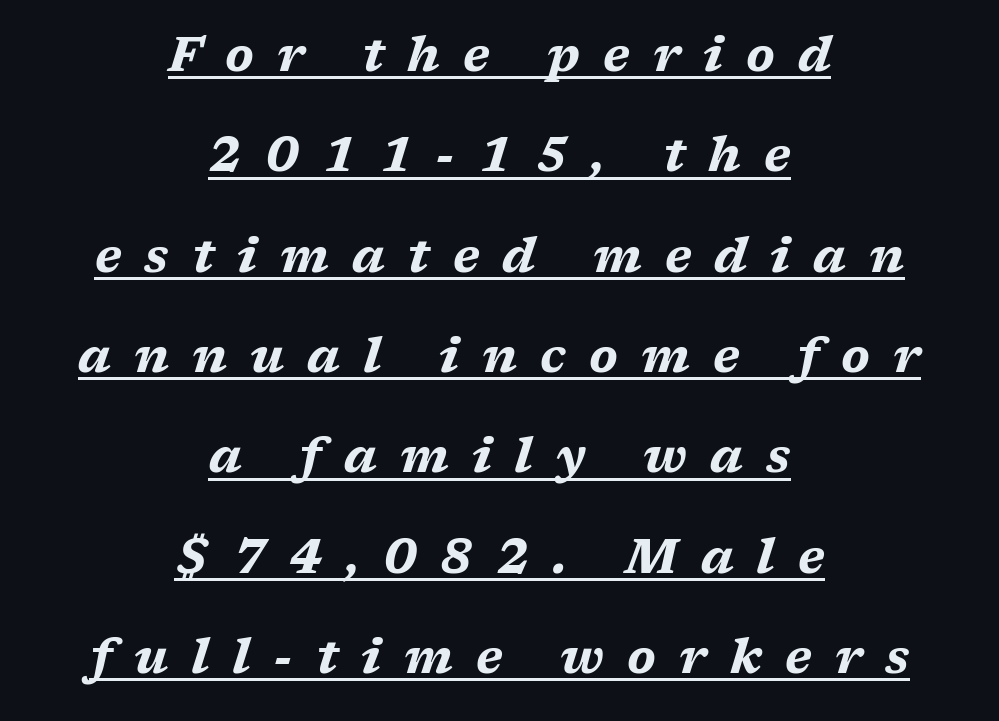
One glance says open: line gaps are wider than usual. Stroke thickness is high; the sample reads as a true bold. Tracking value appears strongly positive — letters spread wide. The paragraph has two soft edges and a firm central axis. This sample has the flowing, uneven cadence of proportional lettering.
